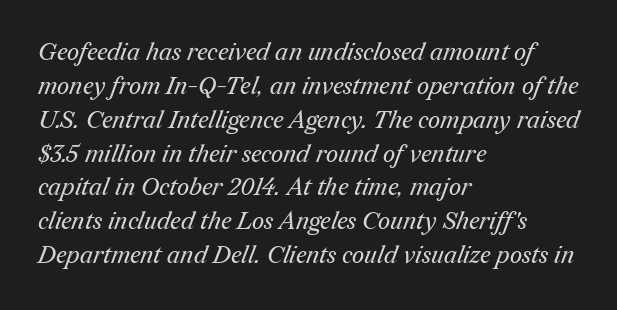
The image shows 24 px text type; set left-aligned, normal line spacing (1.41x), normal letter spacing, not underlined.
